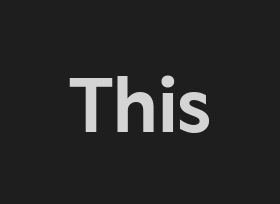
Q: Is the text italic (slanted)? A: No, it is upright.
Q: Is the typeface a serif or a sans-serif typeface? A: Sans-serif.
Q: Is the text underlined? A: No.
Q: Is the spacing between letters normal or unusually wide? A: Normal.
Q: Width (condensed, normal, or wide)? A: Normal.
Q: Stroke contrast? A: Low.
Q: x-height? A: Medium.
Q: Monospaced? A: No.
